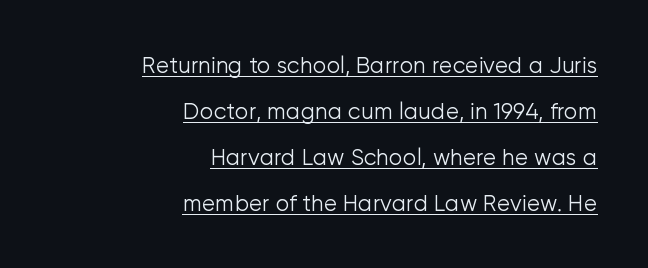
{"italic": "no", "bold": "no", "underline": "yes", "align": "right", "line_spacing": "loose", "line_spacing_ratio": 2.09, "letter_spacing": "normal", "letter_spacing_em": 0.0, "glyph_px": 22}
